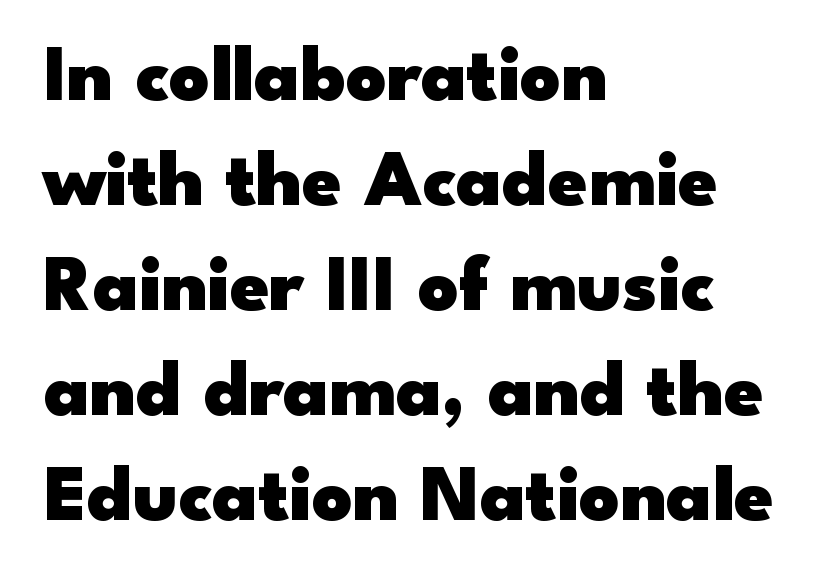
{"serif": "no", "italic": "no", "bold": "yes", "weight": "heavy", "width": "wide", "stroke_contrast": "low", "x_height": "small", "monospaced": "no", "underline": "no", "align": "left", "line_spacing": "normal", "line_spacing_ratio": 1.33, "letter_spacing": "normal", "letter_spacing_em": 0.0, "glyph_px": 79}
